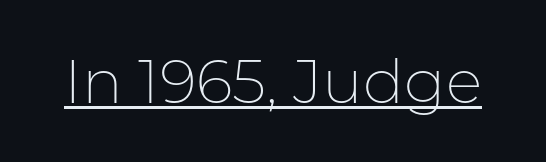
{"serif": "no", "italic": "no", "bold": "no", "weight": "thin", "width": "normal", "stroke_contrast": "low", "x_height": "medium", "monospaced": "no", "underline": "yes", "letter_spacing": "normal", "letter_spacing_em": 0.0, "glyph_px": 61}
